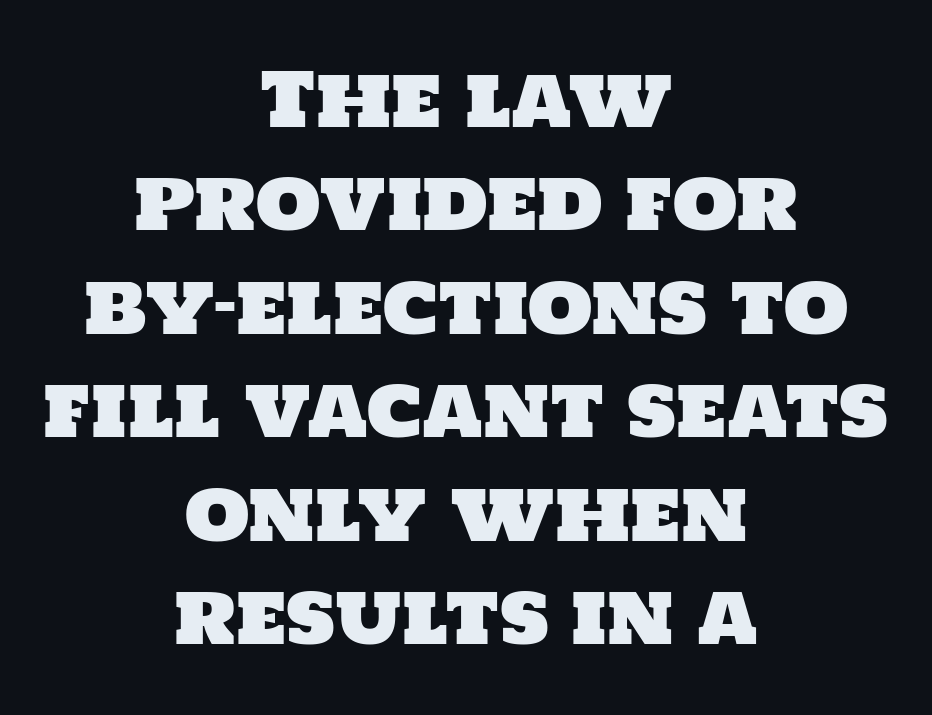
{"serif": "no", "width": "normal", "stroke_contrast": "low", "x_height": "large", "monospaced": "no", "underline": "no", "align": "center", "line_spacing": "normal", "line_spacing_ratio": 1.38, "letter_spacing": "normal", "letter_spacing_em": 0.0, "glyph_px": 75}
